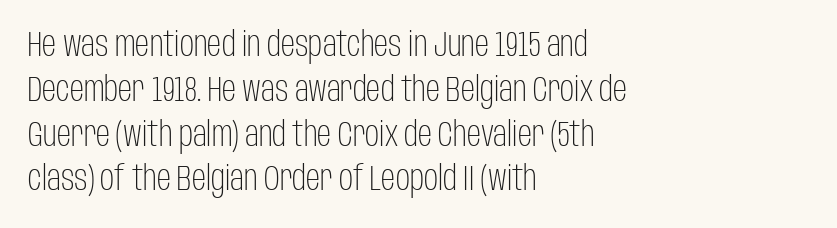
The string is rendered with underlining switched off. The line texture is even and compact thanks to regular tracking. Notice how the passage keeps a crisp vertical edge on the left only. This sample uses an upright cut, with every glyph sitting square on the baseline. The letterforms sit at book weight or below. In terms of leading, this rendering sits right in the middle.
